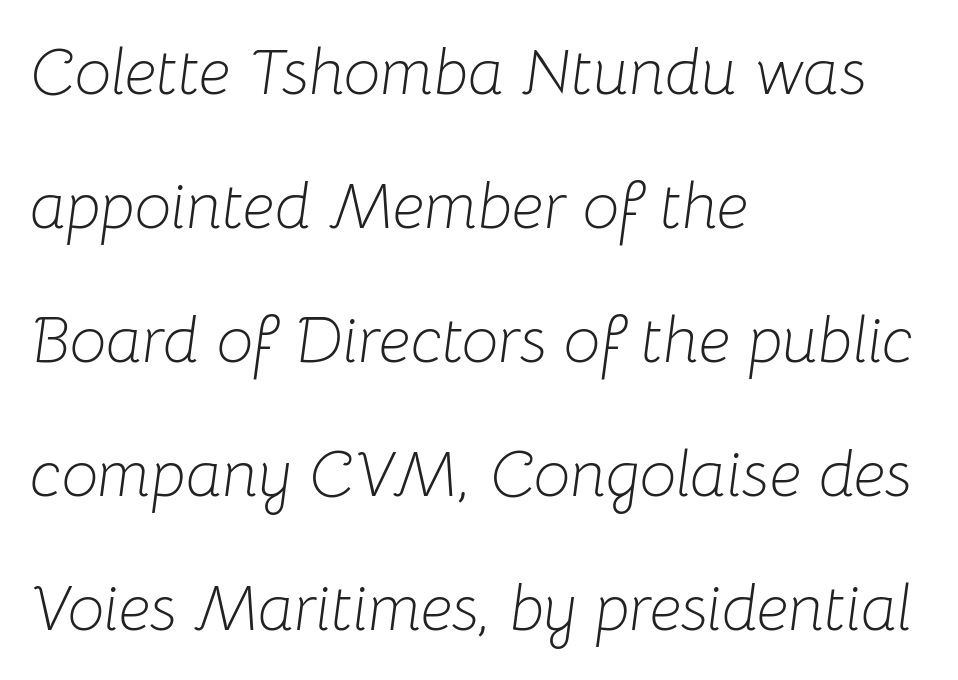
The font's italic variant was chosen for this text. Weight: in the light-to-regular range. Think of a printed novel: that variable character pitch is what you see here. Compared with typical body copy, the letter spacing here is the same. Check the space under the baseline: it is left empty.
